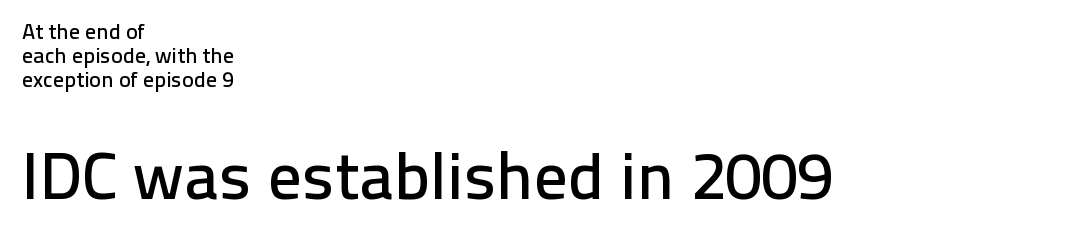
{"serif": "no", "italic": "no", "width": "normal", "stroke_contrast": "low", "x_height": "medium", "monospaced": "no", "underline": "no", "align": "left", "line_spacing": "tight", "line_spacing_ratio": 1.09, "letter_spacing": "normal", "letter_spacing_em": 0.0, "larger_block": "second", "size_ratio": 3.05, "glyph_px": 67}
